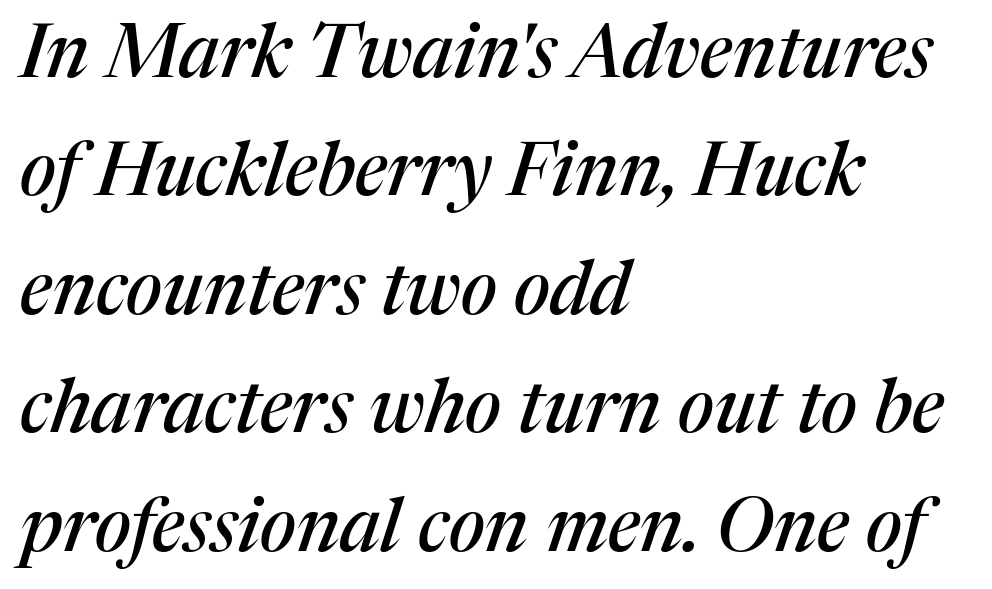
{"serif": "yes", "italic": "yes", "lean": "right", "slant_degrees": 17, "width": "normal", "stroke_contrast": "medium", "x_height": "medium", "monospaced": "no", "underline": "no", "align": "left", "line_spacing": "normal", "line_spacing_ratio": 1.6, "letter_spacing": "normal", "letter_spacing_em": 0.0, "glyph_px": 74}
